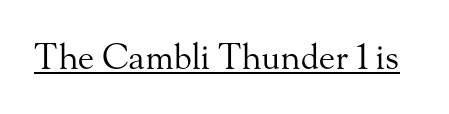
Q: Is the text bold? A: No.
Q: Is the text italic (slanted)? A: No, it is upright.
Q: Is the typeface a serif or a sans-serif typeface? A: Serif.
Q: Is the text underlined? A: Yes.
Q: Is the spacing between letters normal or unusually wide? A: Normal.
Q: Width (condensed, normal, or wide)? A: Normal.
Q: Stroke contrast? A: Medium.
Q: x-height? A: Small.
Q: Monospaced? A: No.
